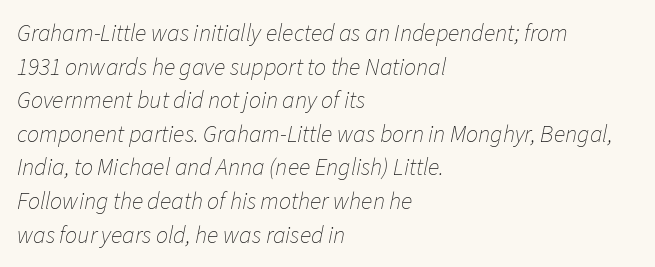
The image shows 24 px text type, italic (leaning right); set left-aligned, normal line spacing (1.4x), normal letter spacing, not underlined.
